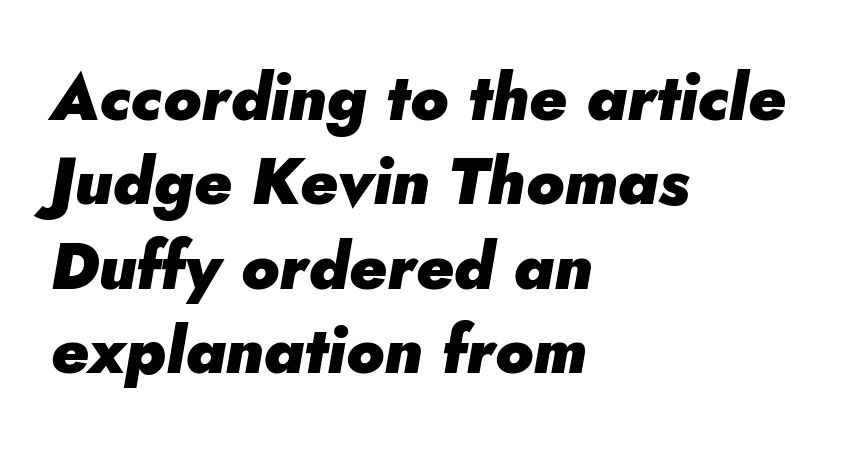
Letters rest on an invisible, unmarked baseline. This sample uses plain, unmodified letter spacing. The rag falls on the right side of this text block. Is this a fixed-width face? No — the glyphs have proportional, varying widths. Heavy, bold letterforms.
